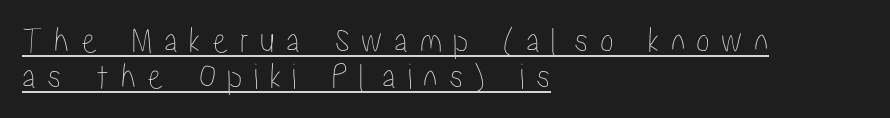
{"italic": "no", "width": "condensed", "stroke_contrast": "low", "x_height": "medium", "monospaced": "no", "underline": "yes", "align": "left", "line_spacing": "tight", "line_spacing_ratio": 0.97, "letter_spacing": "wide", "letter_spacing_em": 0.3, "glyph_px": 37}
